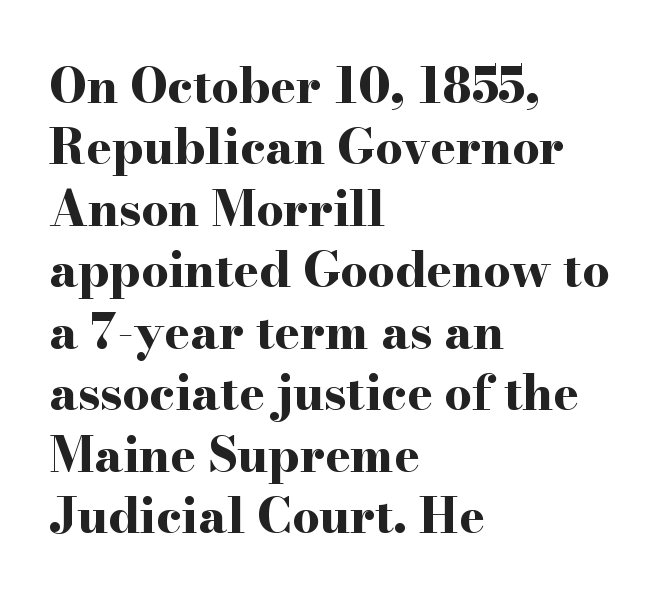
The image shows 48 px bold, wide serif type, upright; set left-aligned, normal line spacing (1.28x), normal letter spacing, not underlined; high stroke contrast and a small x-height.
